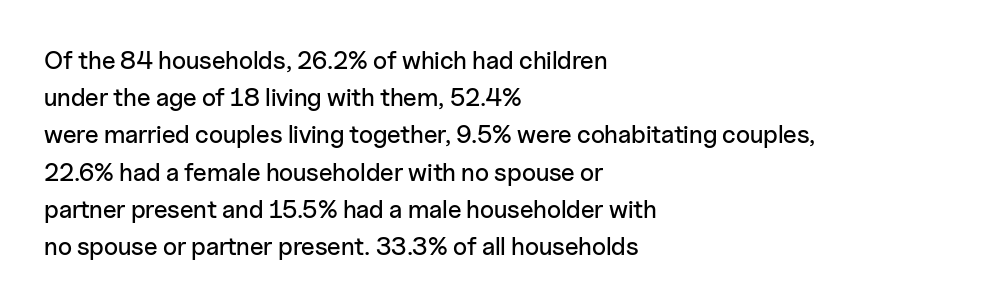
{"italic": "no", "underline": "no", "align": "left", "line_spacing": "normal", "line_spacing_ratio": 1.49, "letter_spacing": "normal", "letter_spacing_em": 0.0, "glyph_px": 25}
